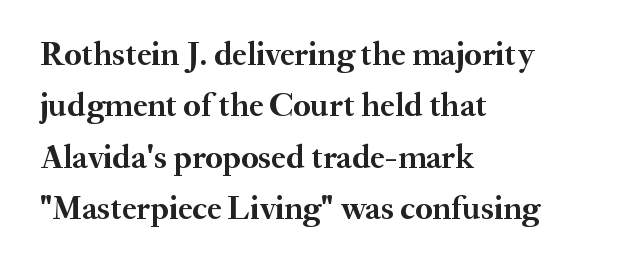
{"serif": "yes", "italic": "no", "bold": "yes", "weight": "semibold", "width": "normal", "stroke_contrast": "medium", "x_height": "small", "monospaced": "no", "underline": "no", "align": "left", "line_spacing": "normal", "line_spacing_ratio": 1.56, "letter_spacing": "normal", "letter_spacing_em": 0.0, "glyph_px": 33}
